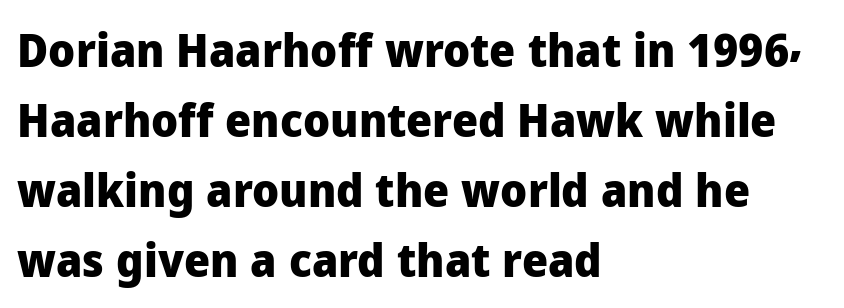
The image shows 46 px heavy sans-serif type, upright; set left-aligned, normal line spacing (1.52x), normal letter spacing, not underlined; low stroke contrast and a medium x-height.
